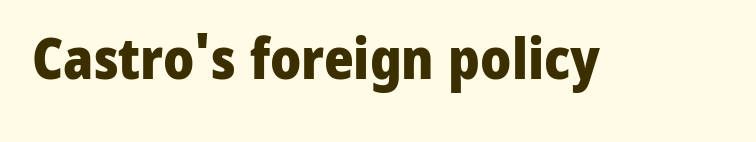
{"serif": "no", "italic": "no", "bold": "yes", "weight": "heavy", "width": "normal", "stroke_contrast": "low", "x_height": "medium", "monospaced": "no", "underline": "no", "letter_spacing": "normal", "letter_spacing_em": 0.0, "glyph_px": 57}
